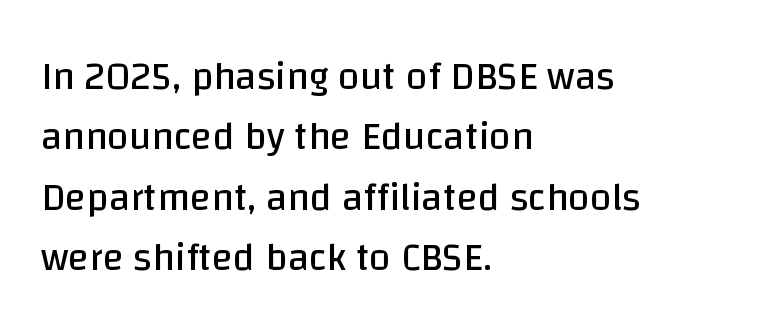
Q: Is the text bold? A: No.
Q: Is the text italic (slanted)? A: No, it is upright.
Q: Is the typeface a serif or a sans-serif typeface? A: Sans-serif.
Q: Is the text underlined? A: No.
Q: How is the paragraph aligned? A: Left-aligned.
Q: Is the spacing between letters normal or unusually wide? A: Normal.
Q: Is the spacing between lines tight, normal or loose? A: Normal.
Q: Width (condensed, normal, or wide)? A: Normal.
Q: Stroke contrast? A: Low.
Q: x-height? A: Large.
Q: Monospaced? A: No.
